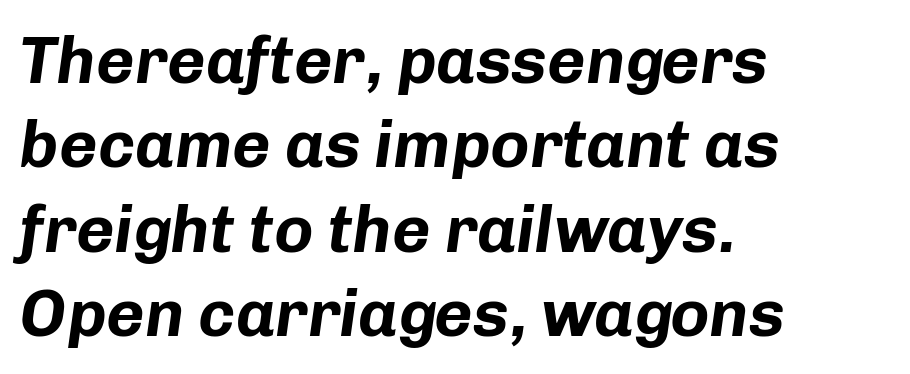
Q: Is the text bold? A: Yes.
Q: Is the text italic (slanted)? A: Yes, it leans right by about 8 degrees.
Q: Is the text underlined? A: No.
Q: How is the paragraph aligned? A: Left-aligned.
Q: Is the spacing between letters normal or unusually wide? A: Normal.
Q: Is the spacing between lines tight, normal or loose? A: Normal.
Q: Width (condensed, normal, or wide)? A: Normal.
Q: Stroke contrast? A: Low.
Q: x-height? A: Medium.
Q: Monospaced? A: No.
